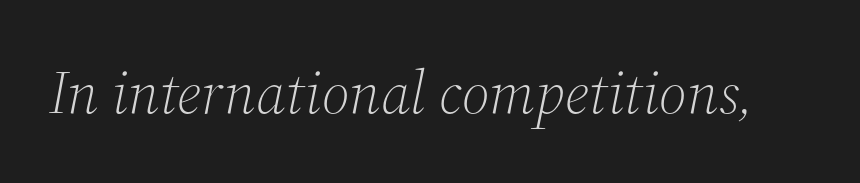
Q: Is the text bold? A: No.
Q: Is the text italic (slanted)? A: Yes, it leans right by about 12 degrees.
Q: Is the typeface a serif or a sans-serif typeface? A: Serif.
Q: Is the text underlined? A: No.
Q: Is the spacing between letters normal or unusually wide? A: Normal.
Q: Width (condensed, normal, or wide)? A: Normal.
Q: Stroke contrast? A: Medium.
Q: x-height? A: Medium.
Q: Monospaced? A: No.
